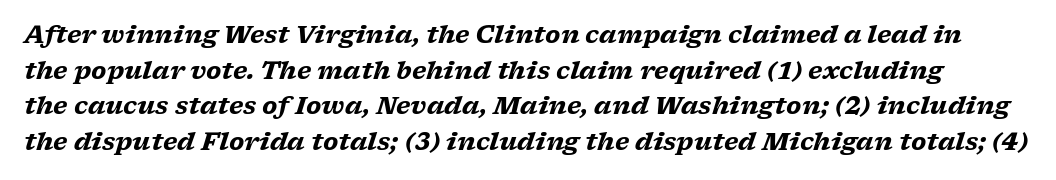
The image shows 24 px bold type, italic (leaning right); set normal line spacing (1.48x), normal letter spacing, not underlined.
